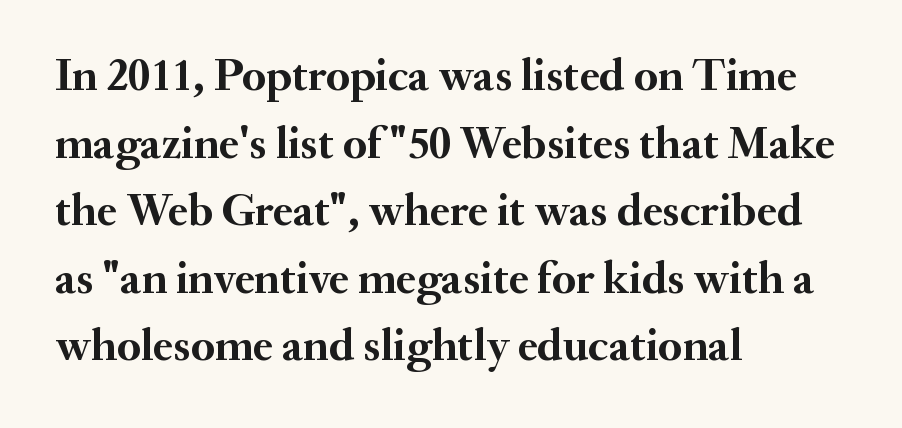
Notice how thick the strokes are: this is what a full bold looks like. All the whitespace from short lines collects on the right. This is roman type, the default non-slanted kind. The text was rendered using a seriffed face with decorative stroke endings. Nobody touched the tracking dial on this one.
